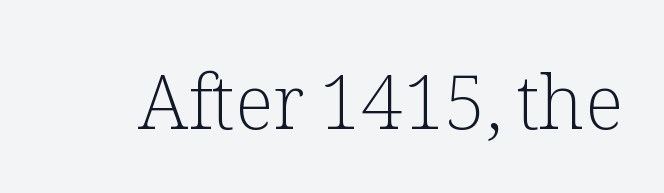
The letterforms sit at book weight or below. Underline: absent. A typesetter would mark this as roman, not italic. Students, note that the glyphs here touch the page at normal intervals.
